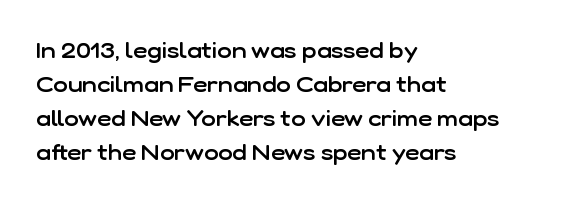
The image shows 22 px text type, upright; set left-aligned, normal line spacing (1.55x), normal letter spacing, not underlined.
